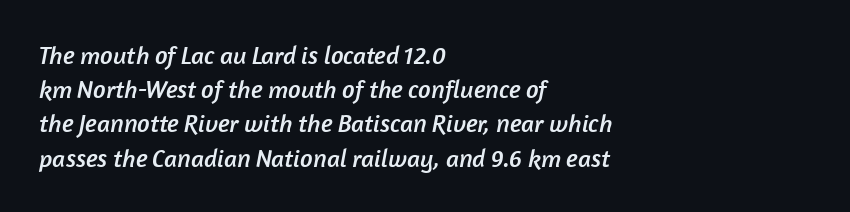
{"underline": "no", "align": "left", "line_spacing": "normal", "line_spacing_ratio": 1.37, "letter_spacing": "normal", "letter_spacing_em": 0.0, "glyph_px": 25}
